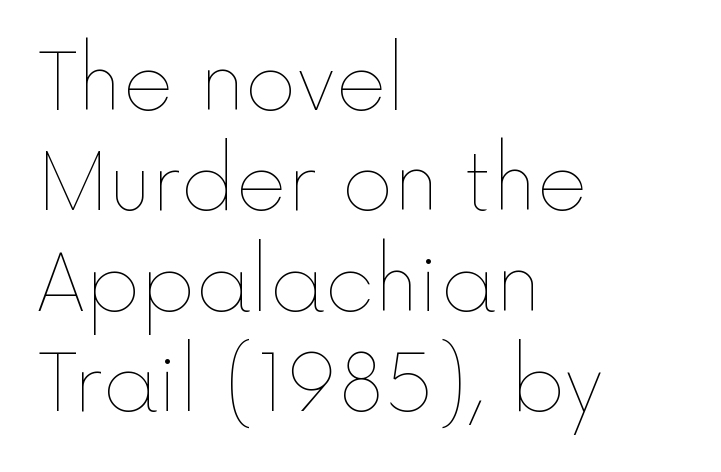
Every stem runs plumb, perpendicular to the baseline. This sample uses plain, unmodified letter spacing. The letters look calm and open, with moderate or lighter stems. Short and long lines alike share a common starting point at left.
